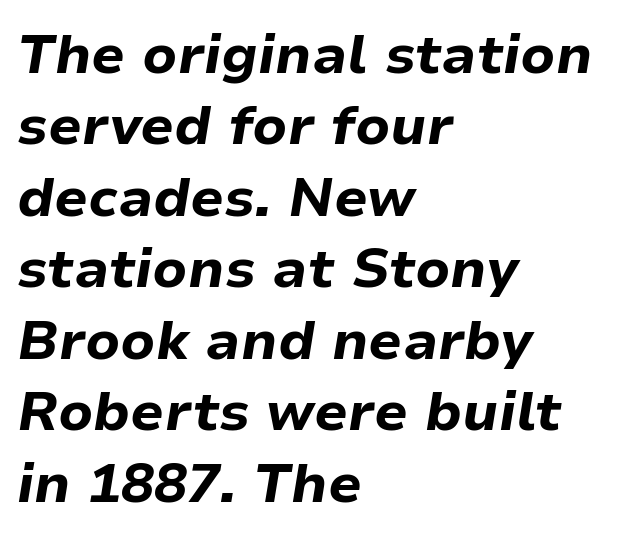
Posture: slanted. Weight check: bold — yes, fully. These lines stack with their left ends in a neat column. Is this a fixed-width face? No — the glyphs have proportional, varying widths. The passage shown has conventional tracking throughout.
